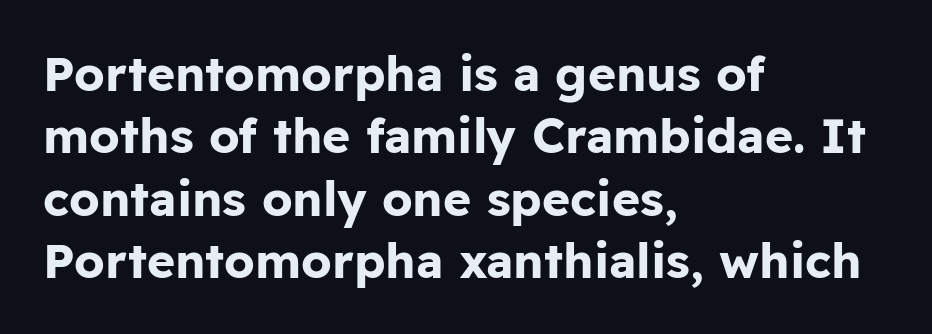
The image shows 48 px bold sans-serif type, upright; set left-aligned, normal line spacing (1.3x), normal letter spacing, not underlined; low stroke contrast and a medium x-height.
